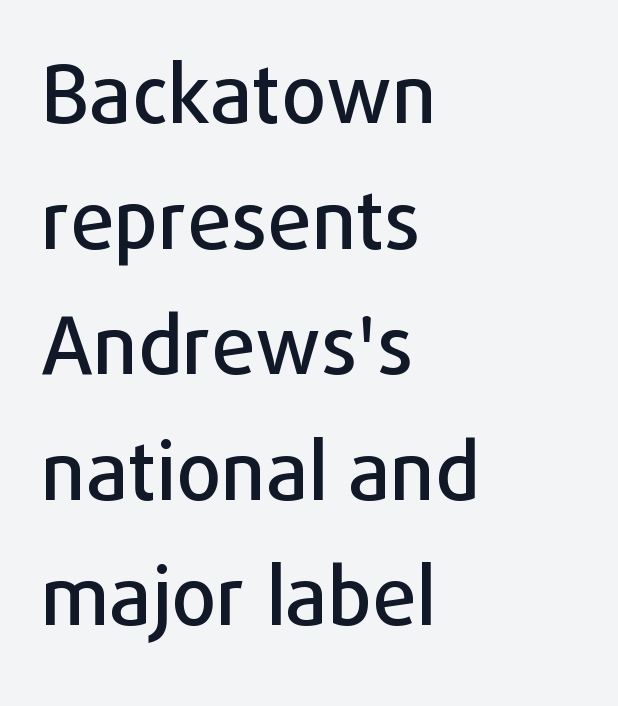
Q: Is the text italic (slanted)? A: No, it is upright.
Q: Is the typeface a serif or a sans-serif typeface? A: Sans-serif.
Q: Is the text underlined? A: No.
Q: How is the paragraph aligned? A: Left-aligned.
Q: Is the spacing between letters normal or unusually wide? A: Normal.
Q: Is the spacing between lines tight, normal or loose? A: Normal.
Q: Width (condensed, normal, or wide)? A: Normal.
Q: Stroke contrast? A: Low.
Q: x-height? A: Medium.
Q: Monospaced? A: No.
